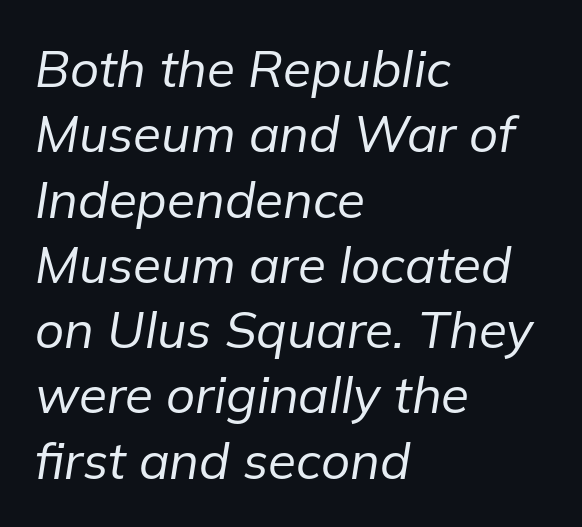
The image shows 51 px regular-weight type, italic (leaning right); set left-aligned, normal line spacing (1.28x), normal letter spacing, not underlined; low stroke contrast and a medium x-height.
